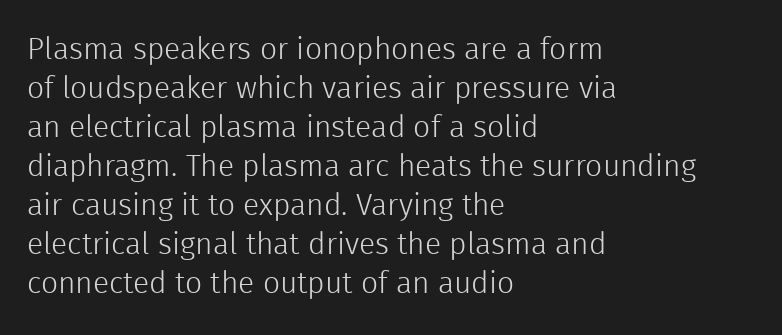
Rendered with straight, roman letterforms. Any mark beneath the type? The region is blank. Unlike a traditional serif, this face leaves its strokes unadorned. A typesetter would call this zero additional tracking. The characters are drawn with everyday or finer stroke widths.
